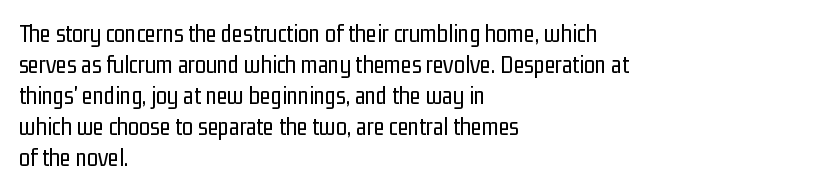
A light-to-regular cut is what we see here. Clear beneath every line of the passage. Vertical strokes here are truly vertical. The passage shown has conventional tracking throughout. Leftover space on each line is placed entirely after the last word.
